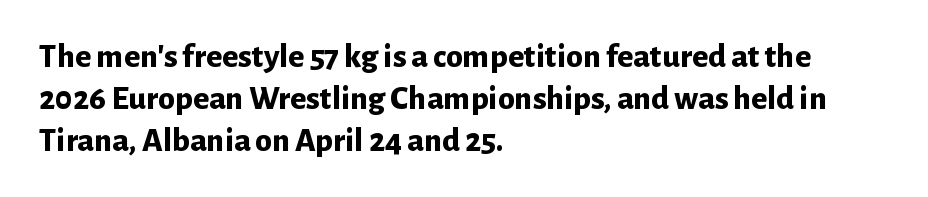
Q: Is the text bold? A: Yes.
Q: Is the text italic (slanted)? A: No, it is upright.
Q: Is the typeface a serif or a sans-serif typeface? A: Sans-serif.
Q: Is the text underlined? A: No.
Q: How is the paragraph aligned? A: Left-aligned.
Q: Is the spacing between letters normal or unusually wide? A: Normal.
Q: Width (condensed, normal, or wide)? A: Normal.
Q: Stroke contrast? A: Low.
Q: x-height? A: Medium.
Q: Monospaced? A: No.
